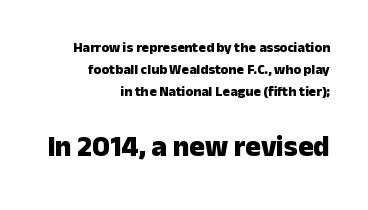
Q: Is the text bold? A: Yes.
Q: Is the text italic (slanted)? A: No, it is upright.
Q: Is the typeface a serif or a sans-serif typeface? A: Sans-serif.
Q: Is the text underlined? A: No.
Q: How is the paragraph aligned? A: Right-aligned.
Q: Is the spacing between letters normal or unusually wide? A: Normal.
Q: Is the spacing between lines tight, normal or loose? A: Normal.
Q: Which block of text is set in a larger size, the first (top) or the second (bottom)? A: The second (bottom) one.
Q: Width (condensed, normal, or wide)? A: Normal.
Q: Stroke contrast? A: Low.
Q: x-height? A: Medium.
Q: Monospaced? A: No.
